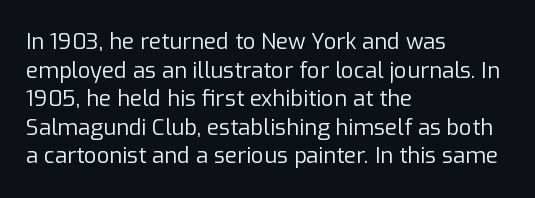
Check the space under the baseline: it is left empty. Characters follow at the spacing the type designer built in. These glyphs show unthickened strokes, regular width or finer. This is the regular roman posture of the typeface. A typesetter would call this leading conventional body-copy spacing. The compositor pushed each line to the left boundary.
